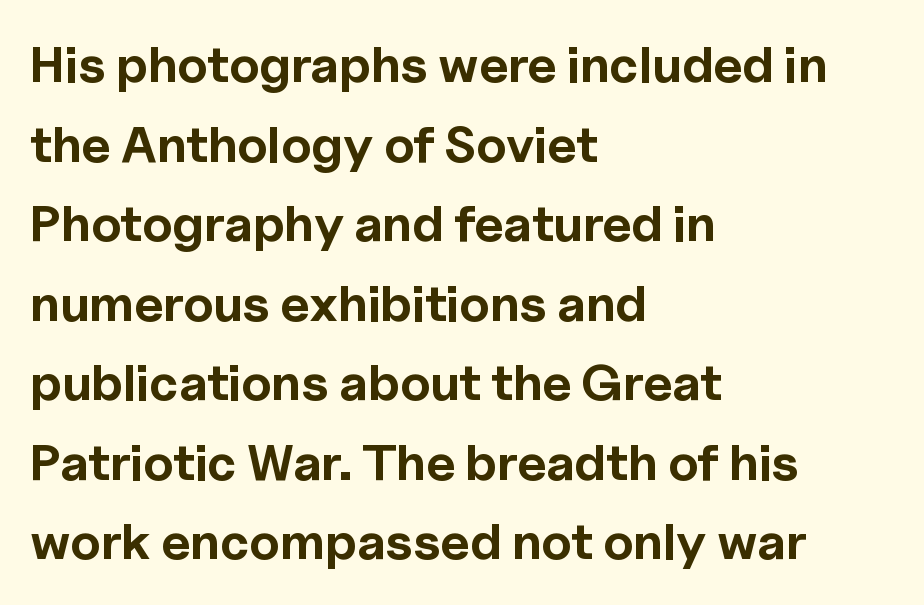
The image shows 51 px bold sans-serif type, upright; set left-aligned, normal line spacing (1.56x), normal letter spacing, not underlined; a medium x-height.
